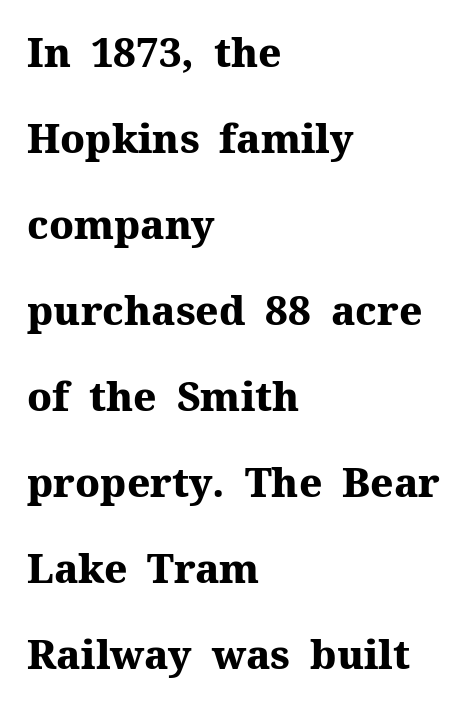
Classification — serif. The rendering uses natural spacing where letterforms have individual widths. The passage shown has conventional tracking throughout. Students, this is bold: see how much ink each stroke carries. Unmarked baselines from the first word to the last. The paragraph shown leans on its left margin.
